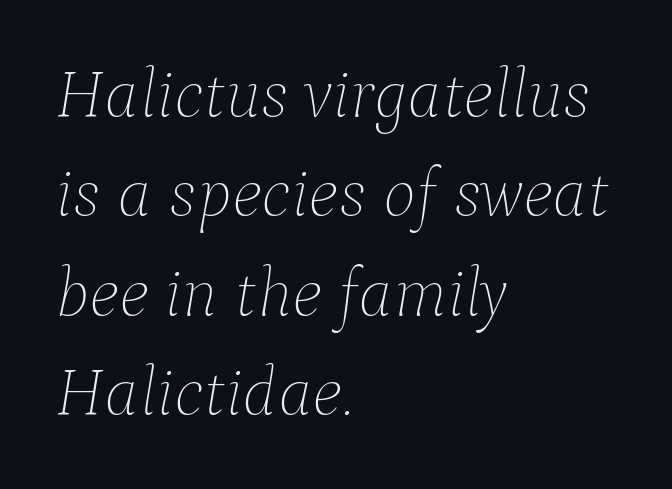
The typeface has the unassuming heft of standard copy or less. This rendering uses left alignment, leaving the right contour irregular. You could call the tracking neutral — neither tight nor loose. Looks like regular typesetting: each glyph gets only the width it needs.
